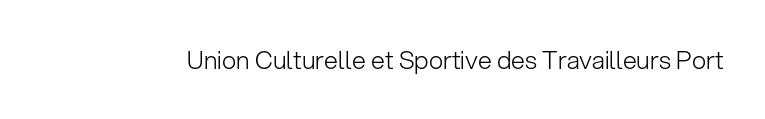
The image shows 25 px text type, upright; set normal letter spacing, not underlined.
